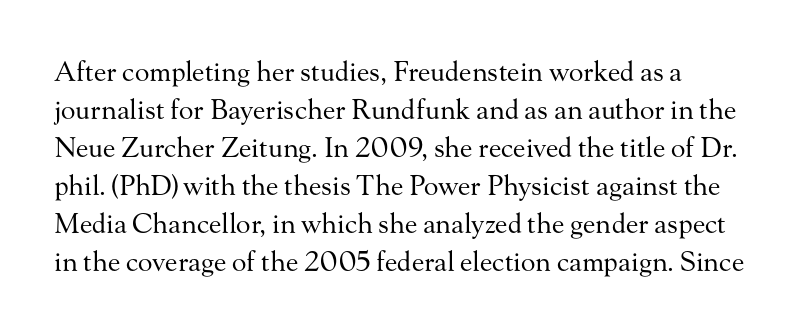
Q: Is the text bold? A: No.
Q: Is the text italic (slanted)? A: No, it is upright.
Q: Is the text underlined? A: No.
Q: Is the spacing between letters normal or unusually wide? A: Normal.
Q: Is the spacing between lines tight, normal or loose? A: Normal.
